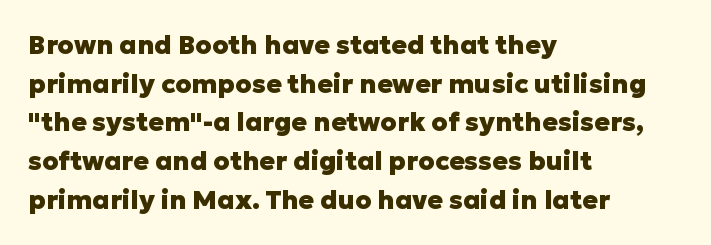
Q: Is the text bold? A: Yes.
Q: Is the text italic (slanted)? A: No, it is upright.
Q: Is the text underlined? A: No.
Q: How is the paragraph aligned? A: Left-aligned.
Q: Is the spacing between letters normal or unusually wide? A: Normal.
Q: Is the spacing between lines tight, normal or loose? A: Normal.
